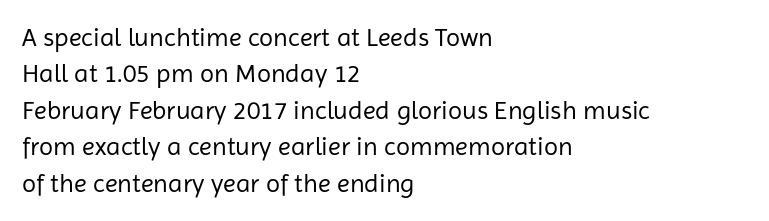
The image shows 26 px text type, upright; set left-aligned, normal line spacing (1.4x), normal letter spacing, not underlined.
